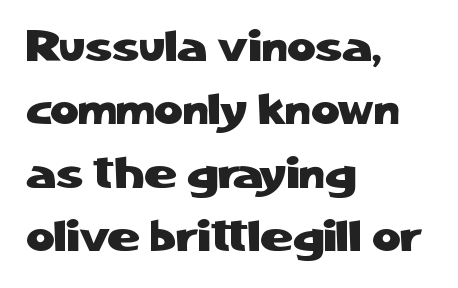
Q: Is the text italic (slanted)? A: No, it is upright.
Q: Is the typeface a serif or a sans-serif typeface? A: Sans-serif.
Q: Is the text underlined? A: No.
Q: How is the paragraph aligned? A: Left-aligned.
Q: Is the spacing between letters normal or unusually wide? A: Normal.
Q: Is the spacing between lines tight, normal or loose? A: Normal.
Q: Width (condensed, normal, or wide)? A: Normal.
Q: Stroke contrast? A: Low.
Q: x-height? A: Medium.
Q: Monospaced? A: No.
